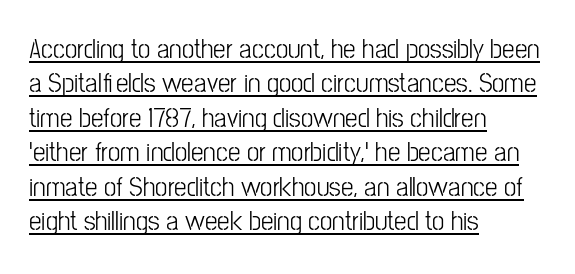
Looks like regular typesetting: each glyph gets only the width it needs. Heft: none added — not bold. The rendering uses the underline text-decoration. Note: no serifs on the glyphs. These lines were composed using upright roman letters. One-word summary of the alignment: left.
